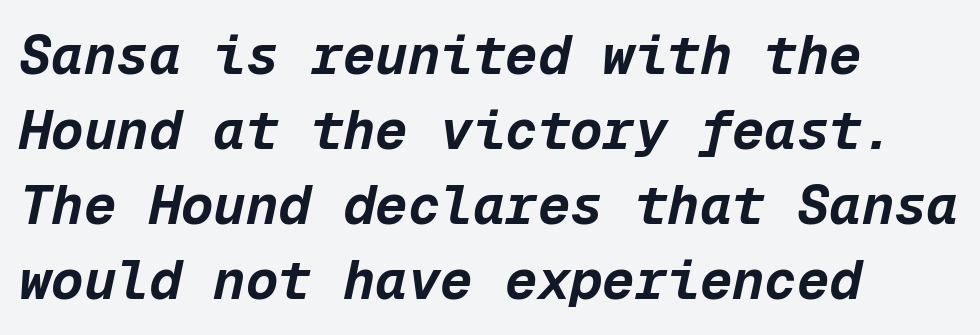
The image shows 54 px bold type, italic (leaning right), monospaced; set left-aligned, normal line spacing (1.39x), normal letter spacing, not underlined; low stroke contrast and a medium x-height.
